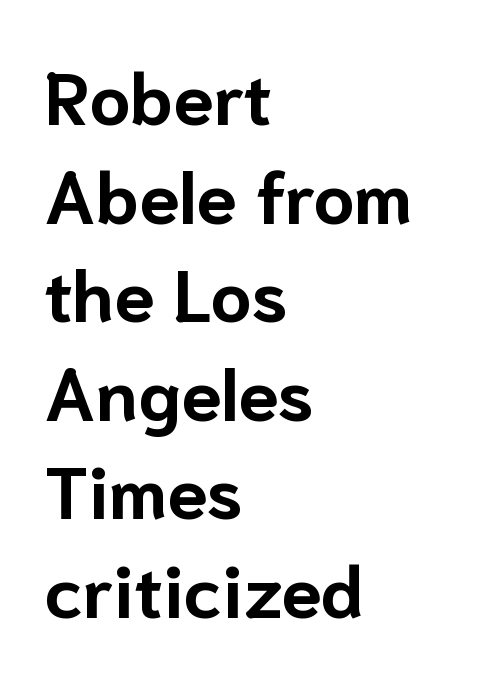
Q: Is the text bold? A: Yes.
Q: Is the text italic (slanted)? A: No, it is upright.
Q: Is the typeface a serif or a sans-serif typeface? A: Sans-serif.
Q: Is the text underlined? A: No.
Q: How is the paragraph aligned? A: Left-aligned.
Q: Is the spacing between letters normal or unusually wide? A: Normal.
Q: Is the spacing between lines tight, normal or loose? A: Normal.
Q: Width (condensed, normal, or wide)? A: Normal.
Q: Stroke contrast? A: Low.
Q: x-height? A: Medium.
Q: Monospaced? A: No.
